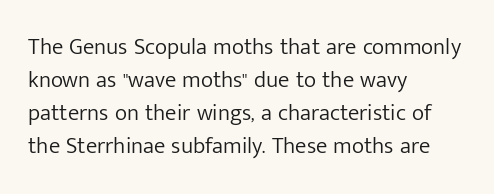
Q: Is the text bold? A: No.
Q: Is the text italic (slanted)? A: No, it is upright.
Q: Is the text underlined? A: No.
Q: How is the paragraph aligned? A: Left-aligned.
Q: Is the spacing between letters normal or unusually wide? A: Normal.
Q: Is the spacing between lines tight, normal or loose? A: Normal.
